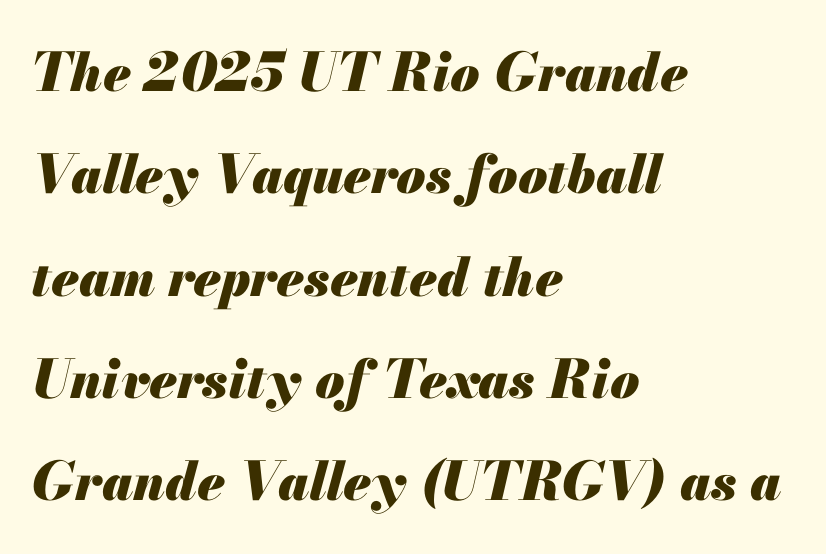
The image shows 53 px heavy type, italic (leaning right); set left-aligned, loose line spacing (1.93x), normal letter spacing, not underlined; medium stroke contrast and a small x-height.
